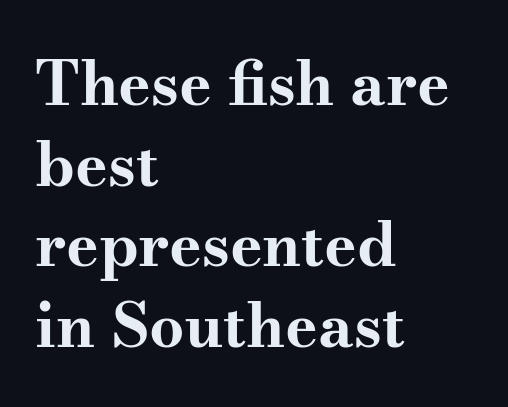
The image shows 62 px bold, wide serif type, upright; set left-aligned, normal line spacing (1.3x), normal letter spacing, not underlined; medium stroke contrast and a small x-height.
